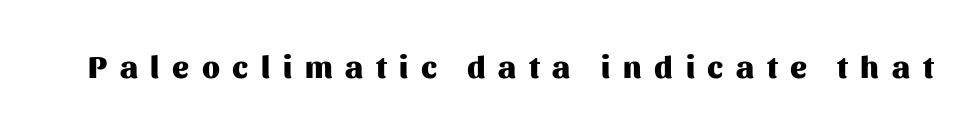
{"serif": "no", "italic": "no", "bold": "yes", "weight": "heavy", "width": "normal", "stroke_contrast": "medium", "x_height": "medium", "monospaced": "no", "underline": "no", "letter_spacing": "wide", "letter_spacing_em": 0.41, "glyph_px": 31}
